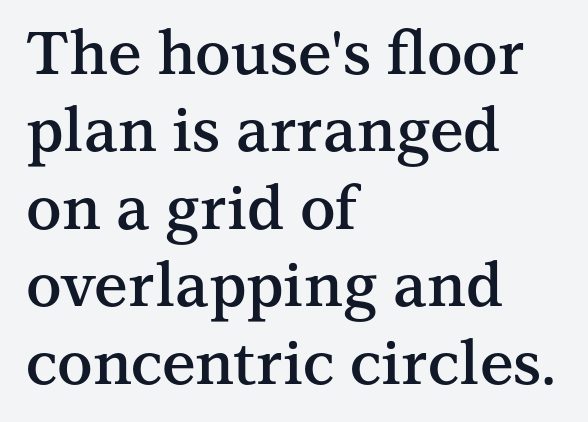
{"serif": "yes", "italic": "no", "bold": "semi", "weight": "semibold", "width": "normal", "stroke_contrast": "medium", "x_height": "medium", "monospaced": "no", "underline": "no", "align": "left", "line_spacing": "normal", "line_spacing_ratio": 1.29, "letter_spacing": "normal", "letter_spacing_em": 0.0, "glyph_px": 60}
